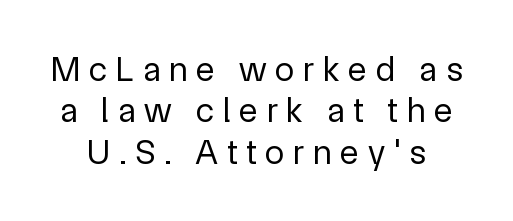
Q: Is the text bold? A: No.
Q: Is the text italic (slanted)? A: No, it is upright.
Q: Is the typeface a serif or a sans-serif typeface? A: Sans-serif.
Q: Is the text underlined? A: No.
Q: Is the spacing between letters normal or unusually wide? A: Unusually wide.
Q: Width (condensed, normal, or wide)? A: Normal.
Q: x-height? A: Medium.
Q: Monospaced? A: No.
